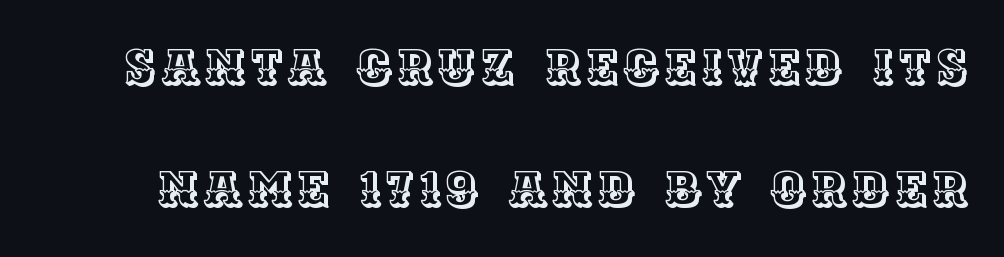
Any mark beneath the type? The region is blank. Posture: upright roman. Is this a fixed-width face? No — the glyphs have proportional, varying widths. The block of text is sparse from top to bottom, with ample space between rows.
